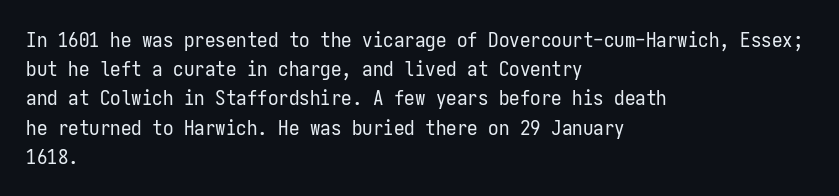
Q: Is the text bold? A: No.
Q: Is the text italic (slanted)? A: No, it is upright.
Q: Is the text underlined? A: No.
Q: How is the paragraph aligned? A: Left-aligned.
Q: Is the spacing between letters normal or unusually wide? A: Normal.
Q: Is the spacing between lines tight, normal or loose? A: Normal.
